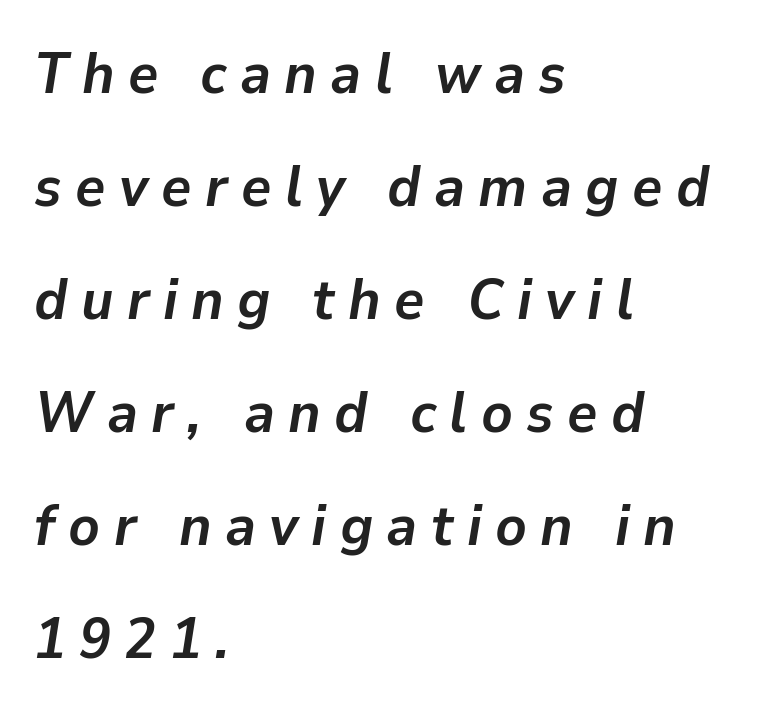
Q: Is the text bold? A: Yes.
Q: Is the text italic (slanted)? A: Yes, it leans right by about 9 degrees.
Q: Is the text underlined? A: No.
Q: How is the paragraph aligned? A: Left-aligned.
Q: Is the spacing between letters normal or unusually wide? A: Unusually wide.
Q: Is the spacing between lines tight, normal or loose? A: Loose.
Q: Width (condensed, normal, or wide)? A: Normal.
Q: Stroke contrast? A: Low.
Q: x-height? A: Medium.
Q: Monospaced? A: No.
